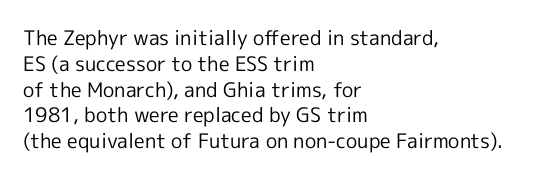
{"italic": "no", "bold": "no", "underline": "no", "align": "left", "line_spacing": "normal", "line_spacing_ratio": 1.29, "letter_spacing": "normal", "letter_spacing_em": 0.0, "glyph_px": 20}
